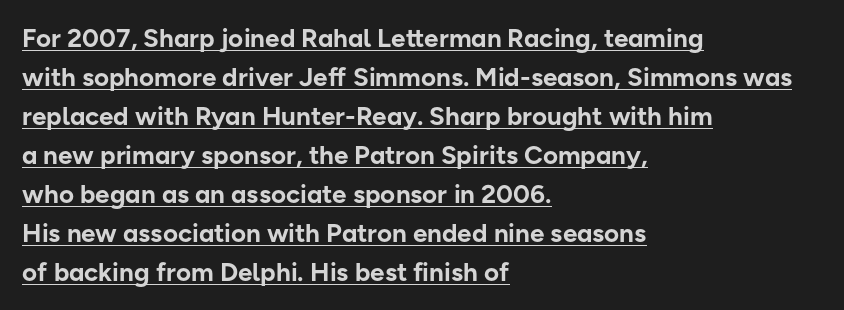
The image shows 26 px bold type, upright; set left-aligned, normal line spacing (1.5x), normal letter spacing, underlined.
